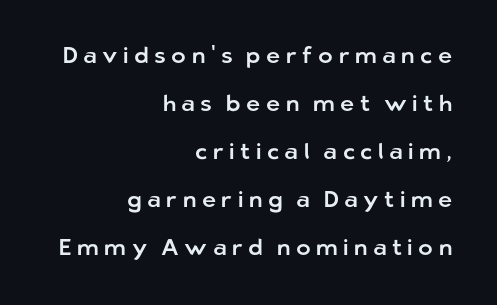
The image shows 22 px text type, upright; set right-aligned, loose line spacing (2.18x), unusually wide letter spacing (+0.25 em), not underlined.
